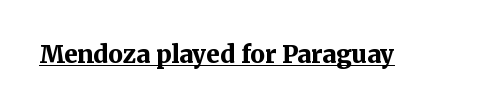
{"italic": "no", "bold": "yes", "underline": "yes", "letter_spacing": "normal", "letter_spacing_em": 0.0, "glyph_px": 24}
